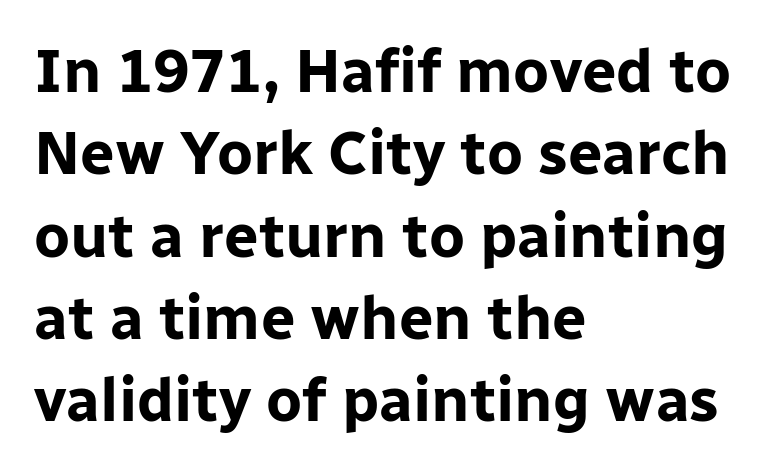
The image shows 61 px bold sans-serif type, upright; set left-aligned, normal line spacing (1.35x), normal letter spacing, not underlined; low stroke contrast and a medium x-height.
